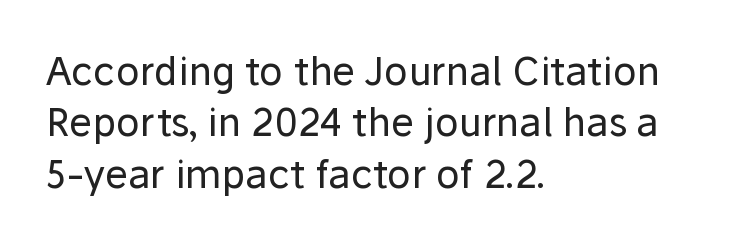
{"serif": "no", "italic": "no", "bold": "no", "weight": "regular", "width": "normal", "stroke_contrast": "low", "x_height": "medium", "monospaced": "no", "underline": "no", "align": "left", "line_spacing": "normal", "line_spacing_ratio": 1.32, "letter_spacing": "normal", "letter_spacing_em": 0.0, "glyph_px": 39}
